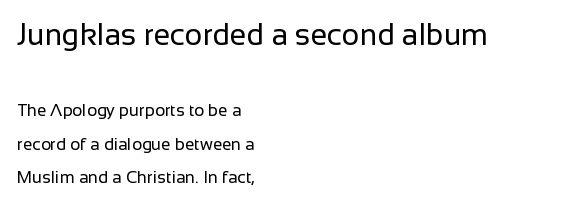
In this sample the first text group is rendered at the bigger scale. Words float on clear page, feet unadorned. You could fit nearly another row in the gap between these rows. A classic flush-left, rag-right setting is used for this passage.
